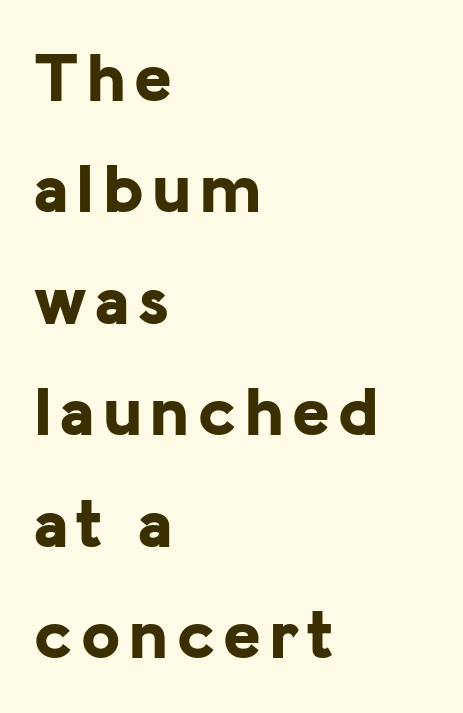
The image shows 71 px bold sans-serif type, upright; set left-aligned, normal line spacing (1.57x), not underlined; low stroke contrast and a medium x-height.
